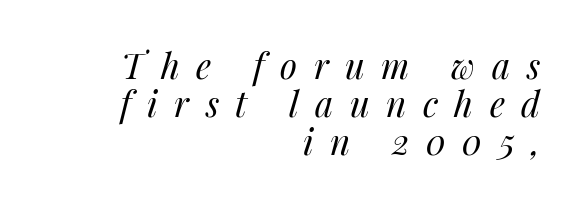
Q: Is the text bold? A: No.
Q: Is the text italic (slanted)? A: Yes, it leans right by about 14 degrees.
Q: Is the text underlined? A: No.
Q: How is the paragraph aligned? A: Right-aligned.
Q: Is the spacing between letters normal or unusually wide? A: Unusually wide.
Q: Is the spacing between lines tight, normal or loose? A: Tight.
Q: Width (condensed, normal, or wide)? A: Normal.
Q: Stroke contrast? A: Medium.
Q: x-height? A: Medium.
Q: Monospaced? A: No.
